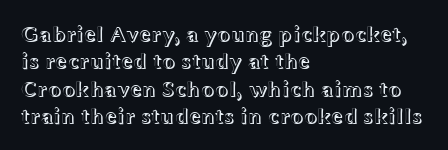
The lines are quadded left. Bare-footed words on every line. Notice how the stems are strictly vertical — no italics here. The gaps between neighbouring characters are ordinary and unremarkable.
